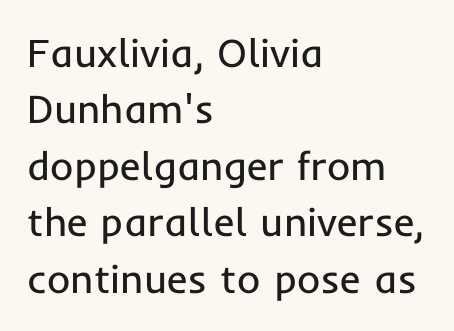
The image shows 40 px regular-weight sans-serif type, upright; set left-aligned, normal line spacing (1.41x), normal letter spacing, not underlined; low stroke contrast and a medium x-height.
